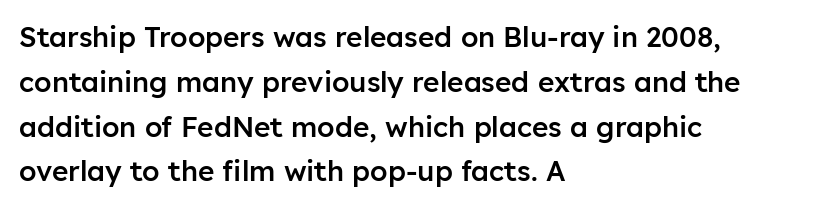
{"serif": "no", "italic": "no", "bold": "semi", "weight": "semibold", "width": "normal", "stroke_contrast": "low", "x_height": "medium", "monospaced": "no", "underline": "no", "align": "left", "line_spacing": "normal", "line_spacing_ratio": 1.6, "letter_spacing": "normal", "letter_spacing_em": 0.0, "glyph_px": 28}
